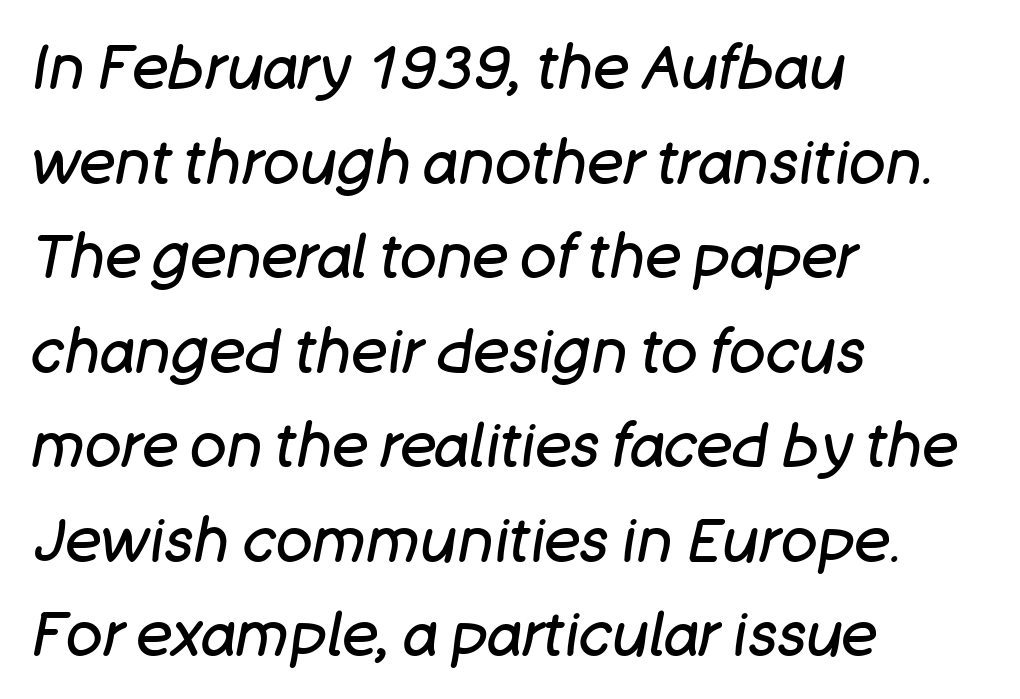
Has an underline been added? It has not. No heavy texture on the line: the type isn't bold. Is this a fixed-width face? No — the glyphs have proportional, varying widths. Does the lettering tilt? It does — this is italic. This rendering uses left alignment, leaving the right contour irregular.
